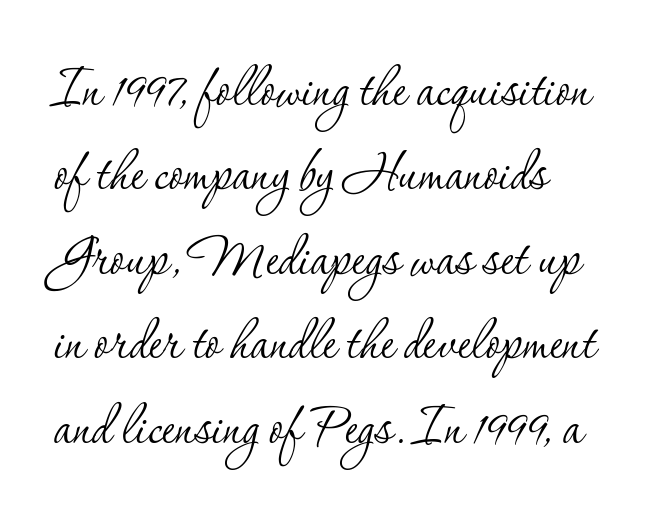
Q: Is the text bold? A: No.
Q: Is the text italic (slanted)? A: Yes.
Q: Is the typeface a serif or a sans-serif typeface? A: Serif.
Q: Is the text underlined? A: No.
Q: Is the spacing between letters normal or unusually wide? A: Normal.
Q: Is the spacing between lines tight, normal or loose? A: Normal.
Q: Width (condensed, normal, or wide)? A: Normal.
Q: Stroke contrast? A: Low.
Q: x-height? A: Small.
Q: Monospaced? A: No.
